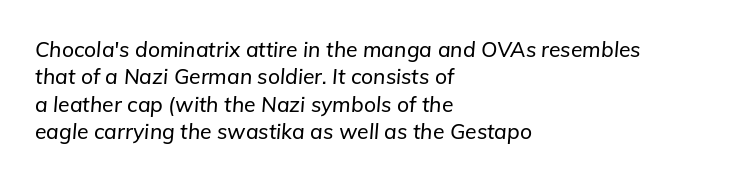
{"italic": "yes", "lean": "right", "slant_degrees": 5, "underline": "no", "align": "left", "line_spacing": "normal", "line_spacing_ratio": 1.3, "letter_spacing": "normal", "letter_spacing_em": 0.0, "glyph_px": 21}
